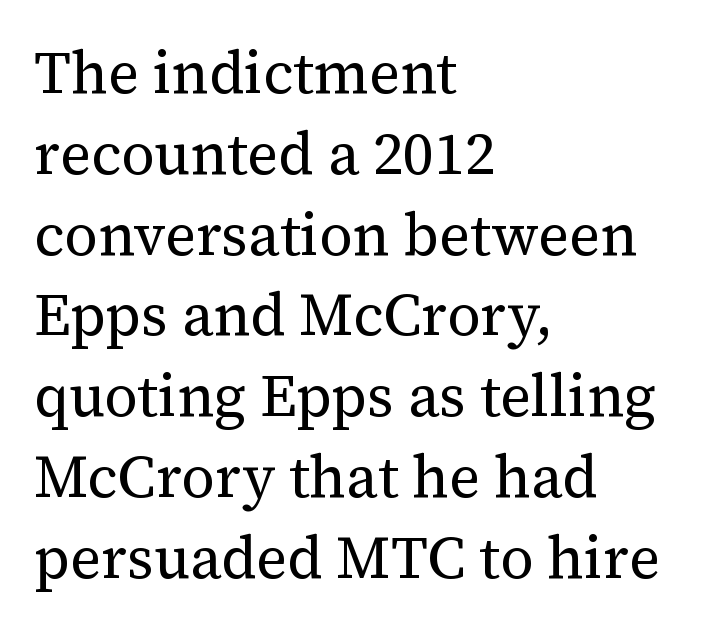
Does the lettering tilt? It doesn't — this is upright. Heft: none added — not bold. The ragged edge is on the right, which tells us the setting is flush left. The glyphs in this specimen are seriffed.
